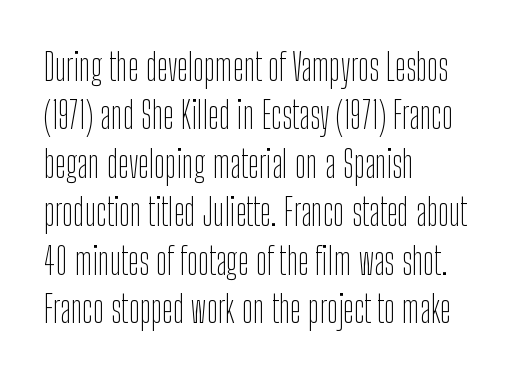
The image shows 37 px thin, condensed sans-serif type, upright; set left-aligned, normal line spacing (1.31x), normal letter spacing, not underlined; low stroke contrast and a medium x-height.
